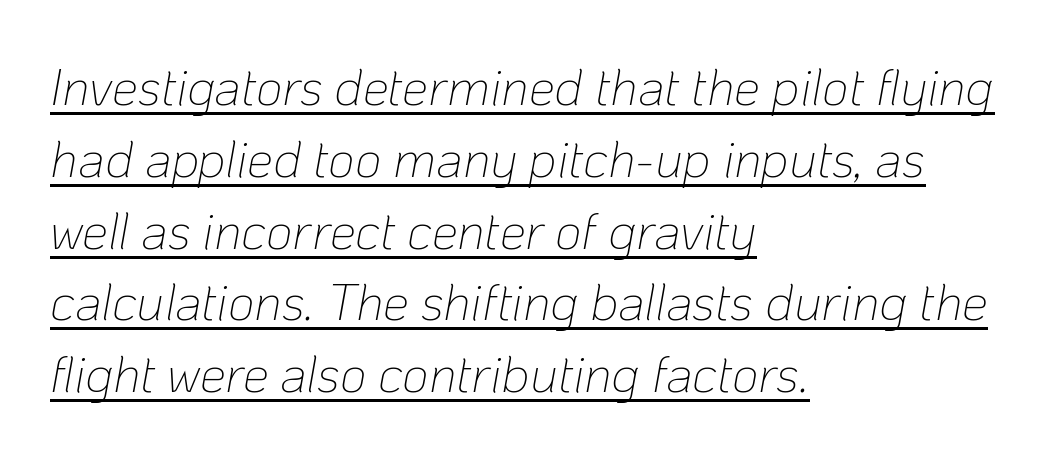
This is oblique type, the kind used for emphasis or titles. This is underlined copy, the kind a proofreader might mark for attention. The text block is weighted toward the left margin, trailing off unevenly rightward. Look at the tracking — it's just the regular setting, nothing added. Varying glyph widths throughout — classic text-font behaviour.
